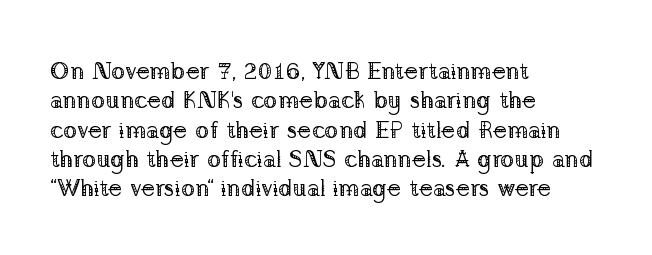
Q: Is the text bold? A: No.
Q: Is the text italic (slanted)? A: No, it is upright.
Q: Is the text underlined? A: No.
Q: How is the paragraph aligned? A: Left-aligned.
Q: Is the spacing between letters normal or unusually wide? A: Normal.
